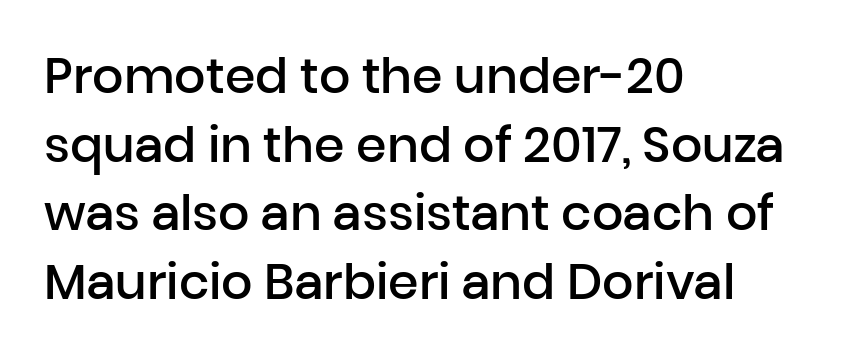
A typesetter would label this face a sans. The zone under the glyphs is completely vacant. I'd describe the lettering as semibold — firm but not a full bold. Quick note: interline space is typical.
